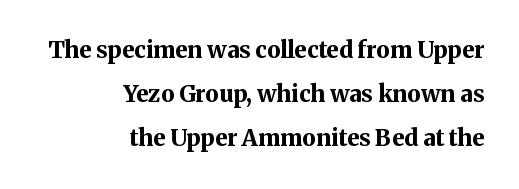
This sample trades compactness for vertical openness between lines. Clear beneath every line of the passage. Chunky letters — that's bold for sure. The axis of the letterforms is exactly vertical. Typeset ragged left — the right edge is the straight one. The gaps between neighbouring characters are ordinary and unremarkable.
